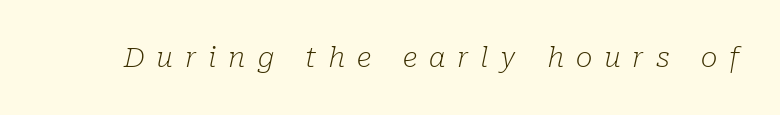
The image shows 28 px light serif type, italic (leaning right); set unusually wide letter spacing (+0.43 em), not underlined; low stroke contrast and a medium x-height.
